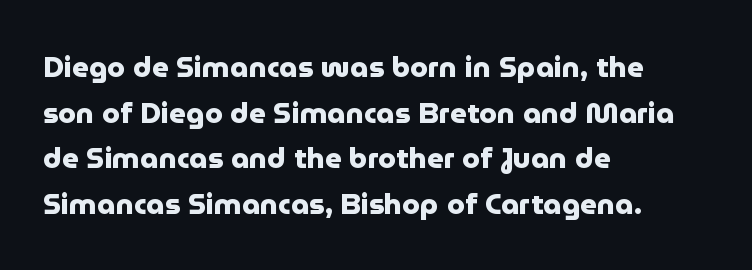
{"serif": "no", "italic": "no", "bold": "yes", "weight": "heavy", "width": "normal", "stroke_contrast": "low", "x_height": "medium", "monospaced": "no", "underline": "no", "align": "left", "line_spacing": "normal", "line_spacing_ratio": 1.57, "letter_spacing": "normal", "letter_spacing_em": 0.0, "glyph_px": 29}
